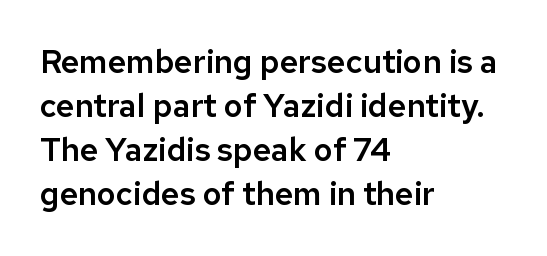
Short and long lines alike share a common starting point at left. Characters remain perfectly vertical along every line. Serifs: no, the terminals of the letterforms are clean. You could not count columns in this text — the font is proportionally spaced.
